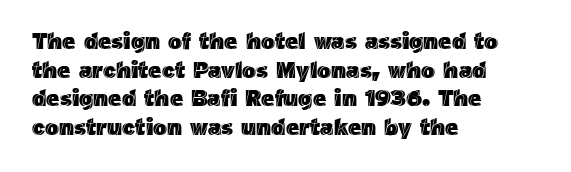
Q: Is the text italic (slanted)? A: No, it is upright.
Q: Is the text underlined? A: No.
Q: How is the paragraph aligned? A: Left-aligned.
Q: Is the spacing between letters normal or unusually wide? A: Normal.
